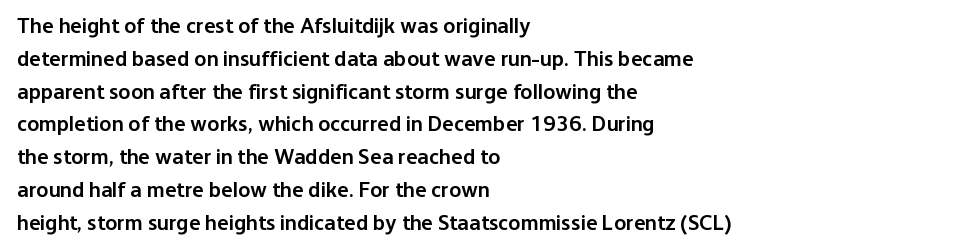
The image shows 22 px text type, upright; set left-aligned, normal line spacing (1.49x), normal letter spacing, not underlined.
